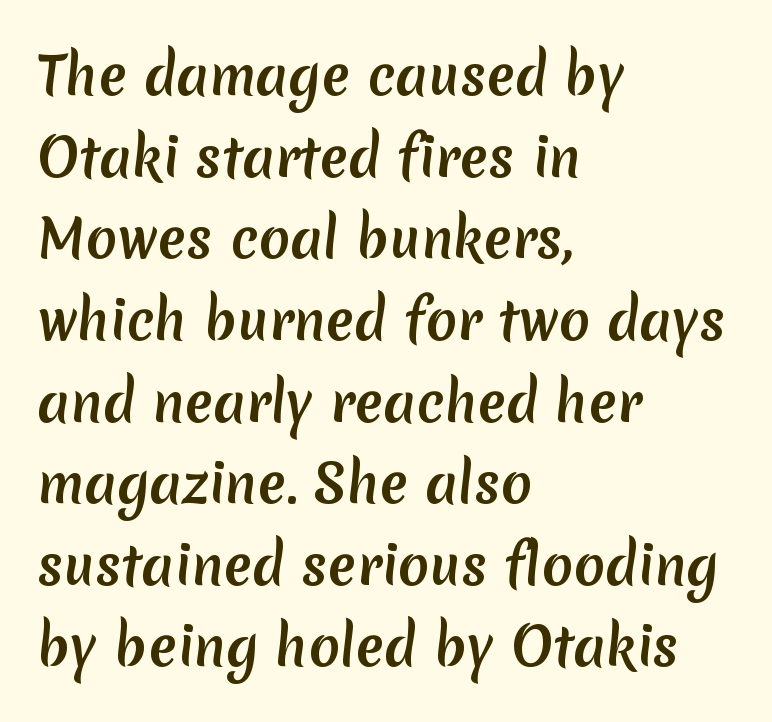
Is the letter spacing exaggerated? No — it looks like the ordinary default. Honestly, there is no underline to notice here at all. Stroke terminals: plain, sans-serif. Horizontal alignment here is leftward, the default for most running prose. A typesetter would call this proportional, since set widths differ per character. Regular leading.
